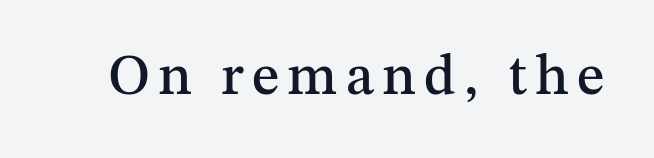
Q: Is the text italic (slanted)? A: No, it is upright.
Q: Is the typeface a serif or a sans-serif typeface? A: Serif.
Q: Is the text underlined? A: No.
Q: Width (condensed, normal, or wide)? A: Normal.
Q: Stroke contrast? A: Medium.
Q: x-height? A: Medium.
Q: Monospaced? A: No.
